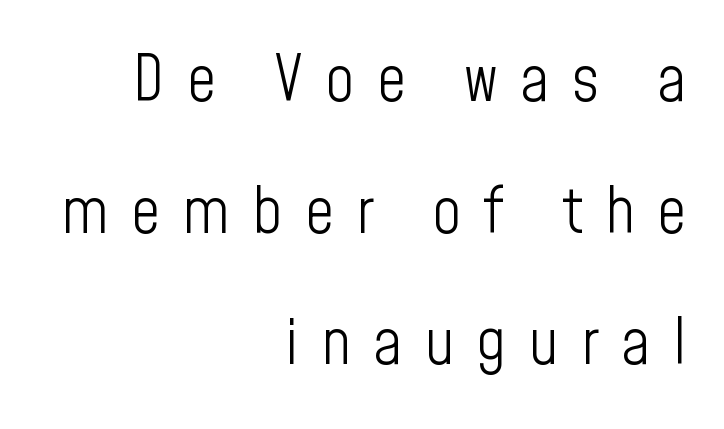
Q: Is the text bold? A: No.
Q: Is the text italic (slanted)? A: No, it is upright.
Q: Is the typeface a serif or a sans-serif typeface? A: Sans-serif.
Q: Is the text underlined? A: No.
Q: How is the paragraph aligned? A: Right-aligned.
Q: Is the spacing between letters normal or unusually wide? A: Unusually wide.
Q: Is the spacing between lines tight, normal or loose? A: Loose.
Q: Width (condensed, normal, or wide)? A: Condensed.
Q: Stroke contrast? A: Low.
Q: x-height? A: Medium.
Q: Monospaced? A: No.
